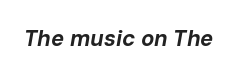
The image shows 22 px bold type, italic (leaning right); set normal letter spacing, not underlined.
